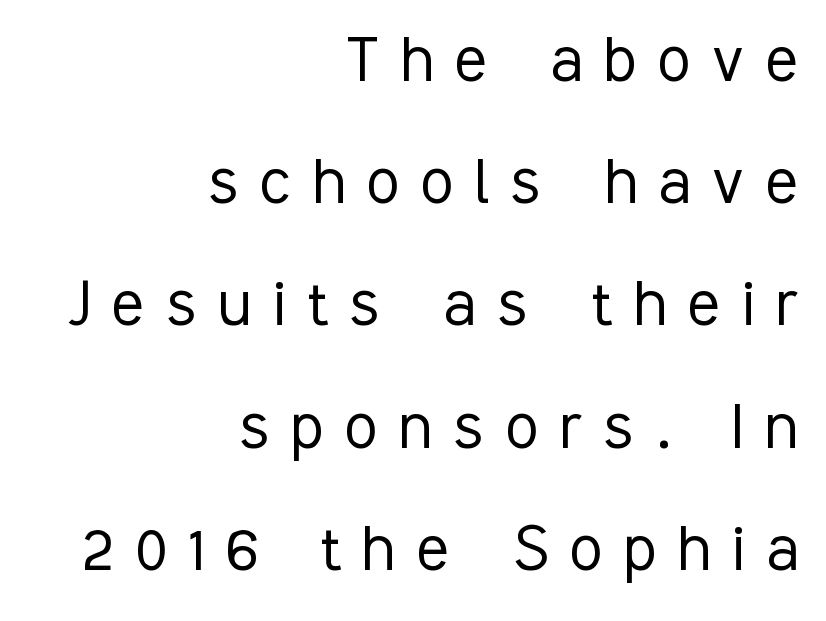
The line-height multiplier appears to be the usual default. The words here are not underlined. The letterforms stand isolated, each surrounded by extra space. Posture: upright roman. Is this a fixed-width face? No — the glyphs have proportional, varying widths.
